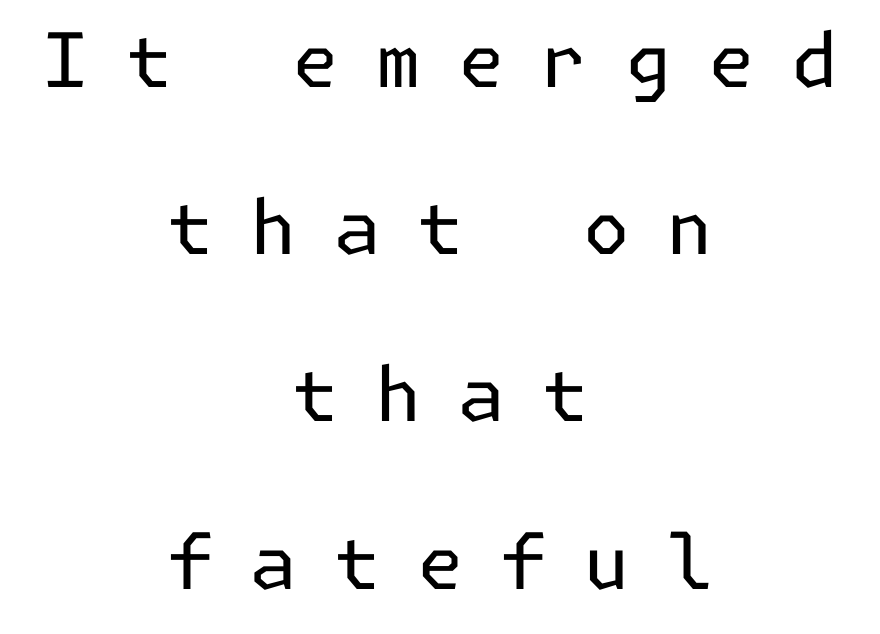
Does the leading feel generous? Absolutely, it's lavish. Does the lettering tilt? It doesn't — this is upright. The designer went with a sans here, leaving each stem footless. The rendering inserts visible extra space after every character.
